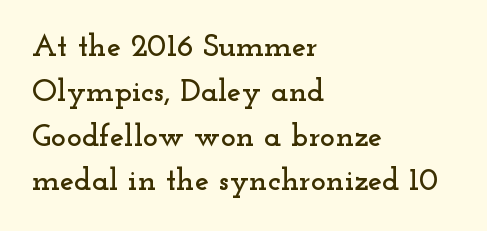
The image shows 32 px wide serif type, upright; set left-aligned, normal line spacing (1.4x), normal letter spacing, not underlined; low stroke contrast and a small x-height.
